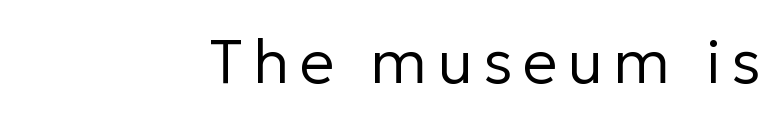
The image shows 62 px regular-weight sans-serif type, upright; set right-aligned, not underlined; low stroke contrast and a medium x-height.
